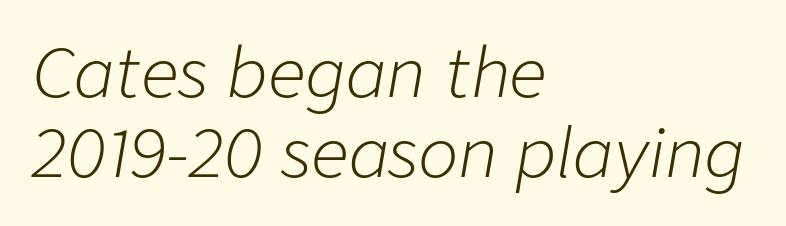
The image shows 67 px light type, italic (leaning right); set left-aligned, line spacing 1.19x, normal letter spacing, not underlined; low stroke contrast and a medium x-height.
